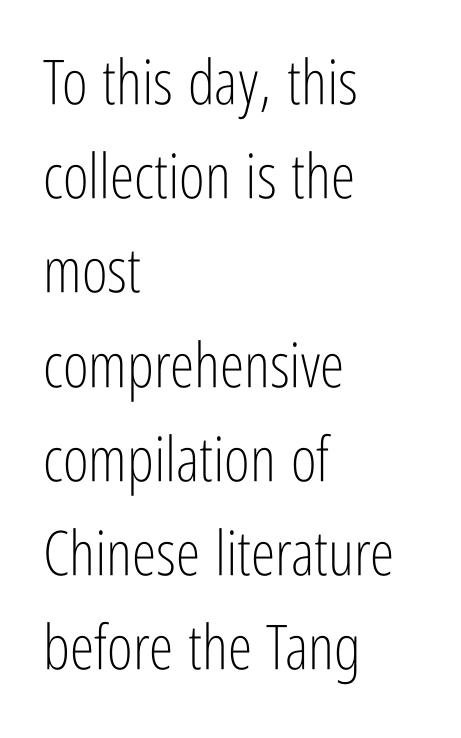
What stands out about the letter spacing? Nothing — it is the standard amount. The rendering shows plain stroke endings on the letterforms — a sans-serif design. If you drew a ruler down the left edge, every line would touch it. This sample uses an upright cut, with every glyph sitting square on the baseline.
